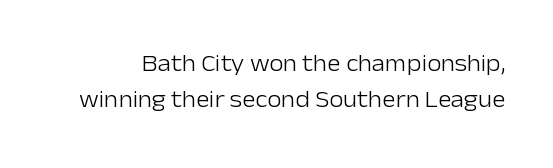
Each row of text sits above clean, open space. Students, observe: this is what conventionally led text looks like. The strokes carry an ordinary text weight at most. These lines keep a tight, regular rhythm from letter to letter.
